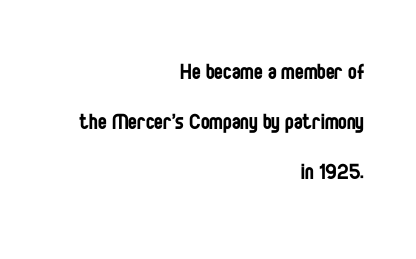
{"italic": "no", "bold": "no", "underline": "no", "align": "right", "line_spacing": "loose", "line_spacing_ratio": 1.93, "letter_spacing": "normal", "letter_spacing_em": 0.0, "glyph_px": 26}
